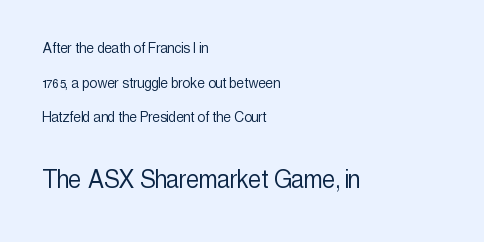
This rendering employs a face without finishing strokes, i.e., a sans-serif. The font is comparable to plain body text, perhaps lighter. The passage shown has conventional tracking throughout. Think of a printed novel: that variable character pitch is what you see here.
